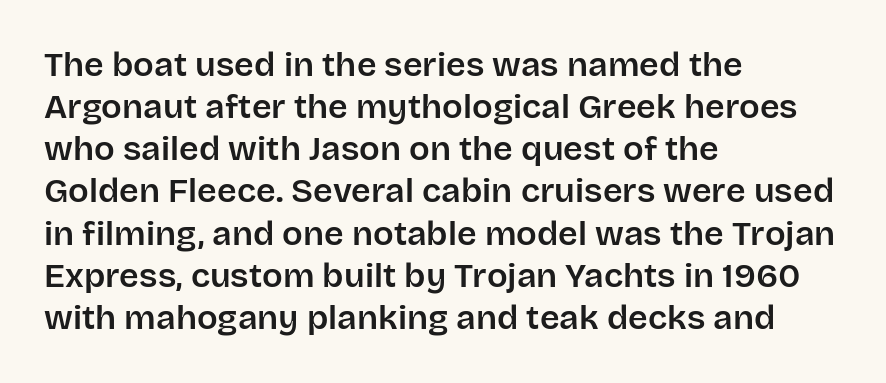
The image shows 34 px sans-serif type, upright; set left-aligned, line spacing 1.24x, normal letter spacing, not underlined; low stroke contrast and a large x-height.
